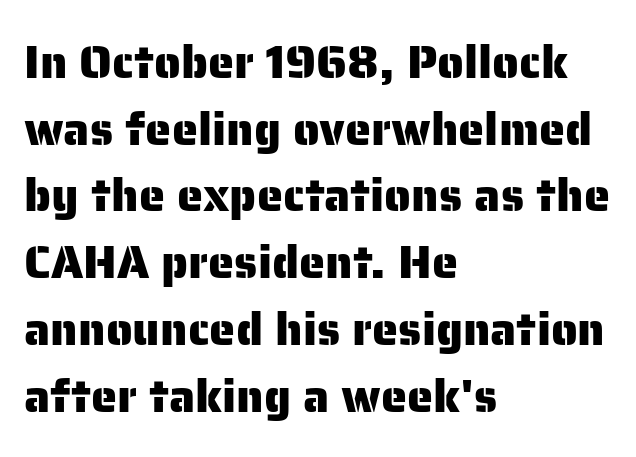
Honestly, the row spacing looks completely unremarkable. Nope, no serifs anywhere on these letters. The letters sit at their default tracking, neither squeezed nor spread. Looks like regular typesetting: each glyph gets only the width it needs. Nobody drew a line under any word here. Is there any slant? The stems are plumb.
